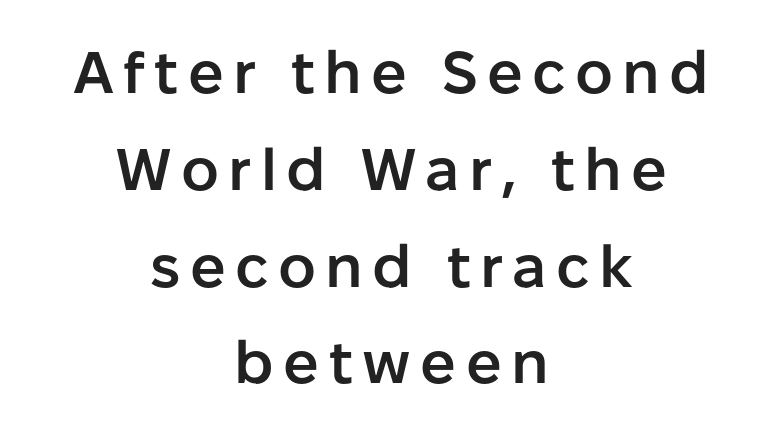
Q: Is the text bold? A: Semi-bold.
Q: Is the text italic (slanted)? A: No, it is upright.
Q: Is the typeface a serif or a sans-serif typeface? A: Sans-serif.
Q: Is the text underlined? A: No.
Q: How is the paragraph aligned? A: Centered.
Q: Is the spacing between lines tight, normal or loose? A: Normal.
Q: Width (condensed, normal, or wide)? A: Normal.
Q: Stroke contrast? A: Low.
Q: x-height? A: Medium.
Q: Monospaced? A: No.
